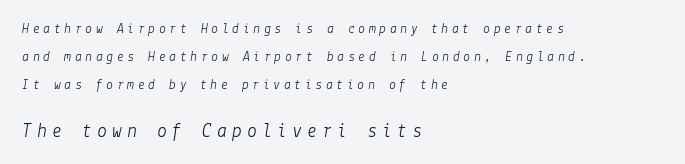
Q: Is the text bold? A: No.
Q: Is the text italic (slanted)? A: Yes, it leans right by about 9 degrees.
Q: Is the text underlined? A: No.
Q: How is the paragraph aligned? A: Left-aligned.
Q: Is the spacing between letters normal or unusually wide? A: Unusually wide.
Q: Is the spacing between lines tight, normal or loose? A: Loose.
Q: Which block of text is set in a larger size, the first (top) or the second (bottom)? A: The second (bottom) one.
